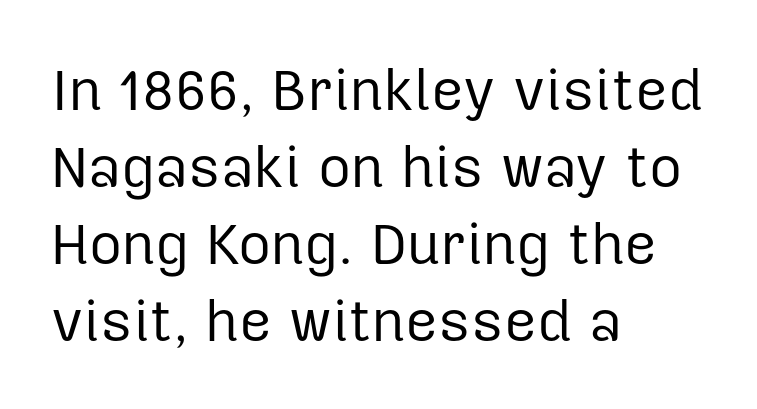
Q: Is the text bold? A: No.
Q: Is the text italic (slanted)? A: No, it is upright.
Q: Is the typeface a serif or a sans-serif typeface? A: Sans-serif.
Q: Is the text underlined? A: No.
Q: How is the paragraph aligned? A: Left-aligned.
Q: Is the spacing between letters normal or unusually wide? A: Normal.
Q: Is the spacing between lines tight, normal or loose? A: Normal.
Q: Width (condensed, normal, or wide)? A: Normal.
Q: Stroke contrast? A: Low.
Q: x-height? A: Medium.
Q: Monospaced? A: No.
